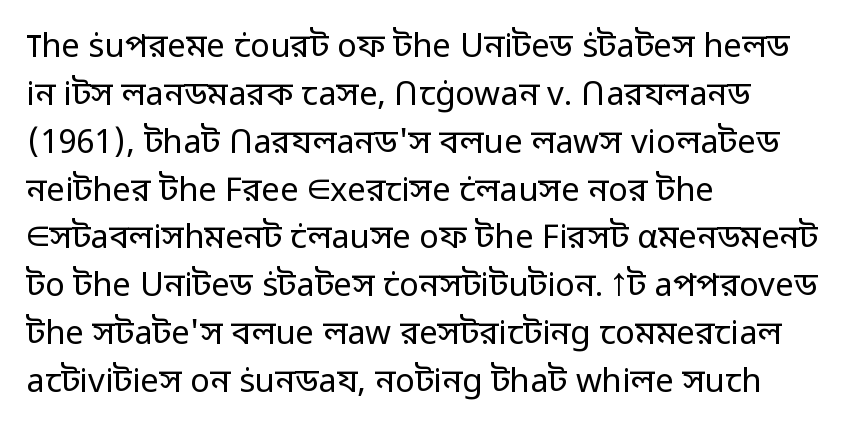
The image shows 33 px regular-weight sans-serif type, upright; set left-aligned, normal line spacing (1.45x), normal letter spacing, not underlined; low stroke contrast and a medium x-height.
